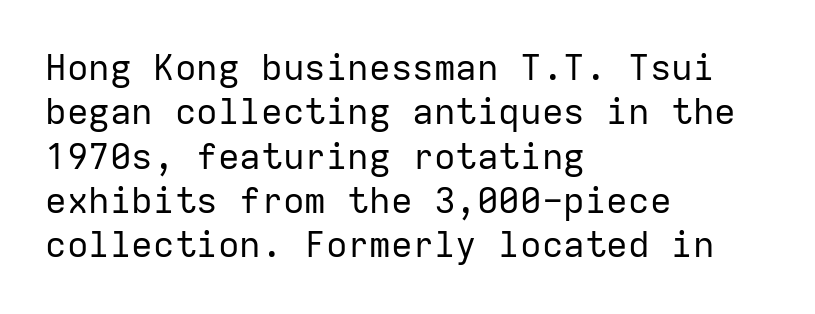
Q: Is the text bold? A: No.
Q: Is the text italic (slanted)? A: No, it is upright.
Q: Is the typeface a serif or a sans-serif typeface? A: Sans-serif.
Q: Is the text underlined? A: No.
Q: How is the paragraph aligned? A: Left-aligned.
Q: Is the spacing between letters normal or unusually wide? A: Normal.
Q: Width (condensed, normal, or wide)? A: Normal.
Q: Stroke contrast? A: Low.
Q: x-height? A: Medium.
Q: Monospaced? A: Yes.
